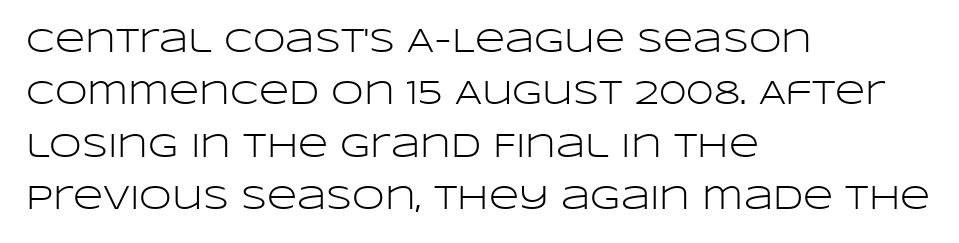
Q: Is the text bold? A: No.
Q: Is the text italic (slanted)? A: No, it is upright.
Q: Is the typeface a serif or a sans-serif typeface? A: Sans-serif.
Q: Is the text underlined? A: No.
Q: How is the paragraph aligned? A: Left-aligned.
Q: Is the spacing between letters normal or unusually wide? A: Normal.
Q: Is the spacing between lines tight, normal or loose? A: Normal.
Q: Width (condensed, normal, or wide)? A: Wide.
Q: Stroke contrast? A: Low.
Q: x-height? A: Large.
Q: Monospaced? A: No.
